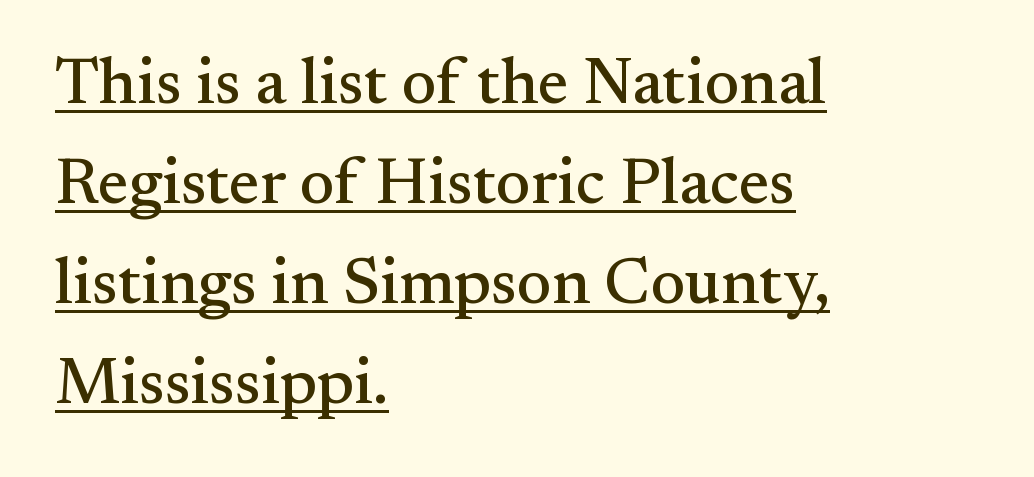
The image shows 65 px serif type, upright; set left-aligned, normal line spacing (1.54x), normal letter spacing, underlined; medium stroke contrast and a small x-height.
